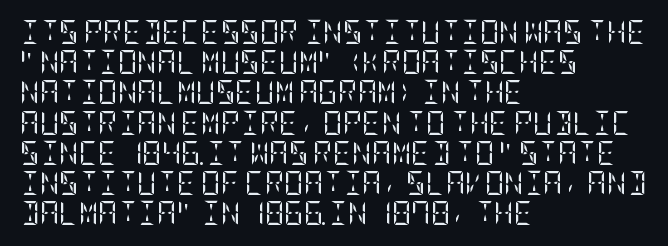
The weight would be labelled regular, book, light, or lighter still. Every stem runs plumb, perpendicular to the baseline. Descender tails drop into unmarked territory. One glance says typical: line gaps are just what's usual.
